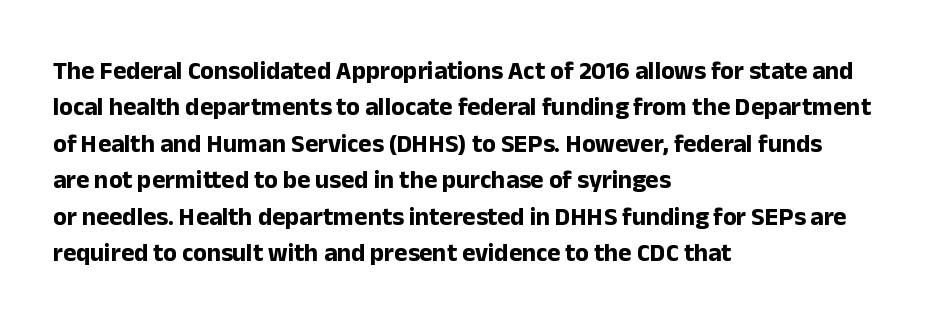
Q: Is the text bold? A: Yes.
Q: Is the text italic (slanted)? A: No, it is upright.
Q: Is the text underlined? A: No.
Q: How is the paragraph aligned? A: Left-aligned.
Q: Is the spacing between letters normal or unusually wide? A: Normal.
Q: Is the spacing between lines tight, normal or loose? A: Normal.
